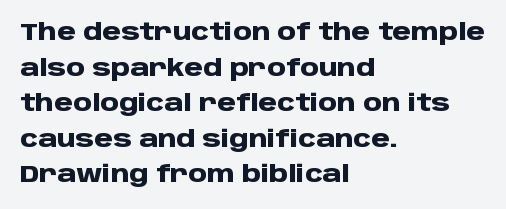
Its strokes are broad and dark, the hallmark of bold type. Short and long lines alike share a common starting point at left. Reading down the column, the eye jumps a familiar distance to each next line. Bare-footed words on every line.
